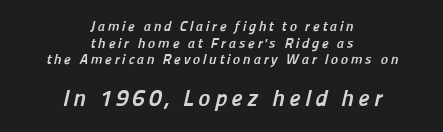
No word sits above an underline. Layout note: lines centered. The letters are bold, with thick, heavy strokes. In this sample the second text group is rendered at the bigger scale.
